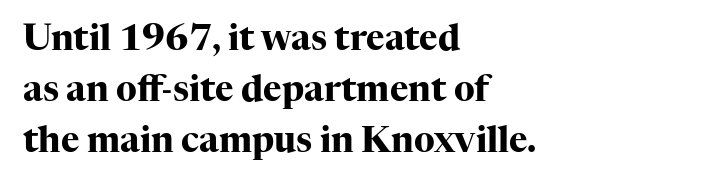
If you drew a line through each stem, it would be perfectly vertical. The letters sit at their default tracking, neither squeezed nor spread. In terms of weight, the rendering is a true, heavy bold. Summary of vertical rhythm: regular, with standard interline spacing. In terms of letterform style, serifs are clearly present. Letters rest on an invisible, unmarked baseline.
